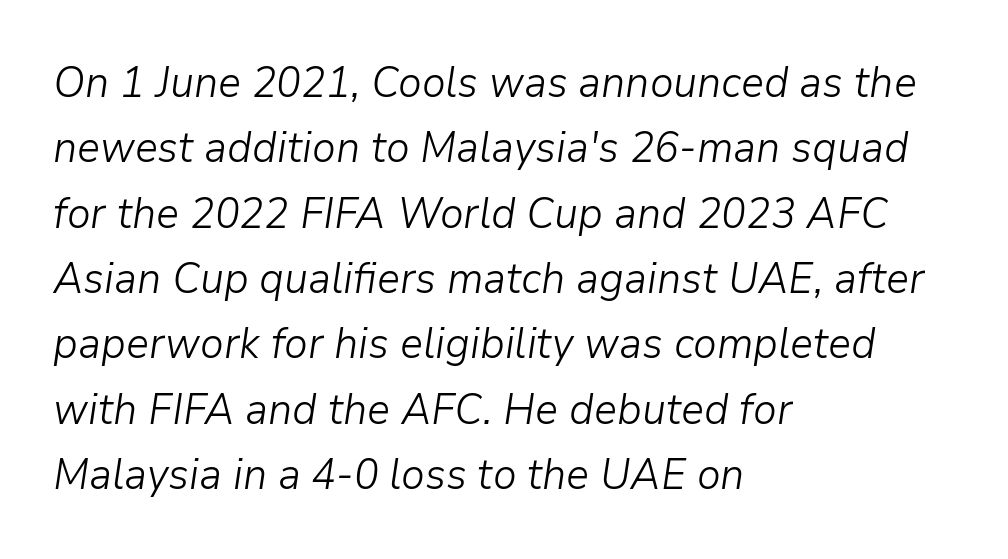
The face used here is proportionally spaced, like ordinary book or web type. The passage shown is not underscored anywhere. You could call the tracking neutral — neither tight nor loose. The rows are spaced the way most documents space them.
